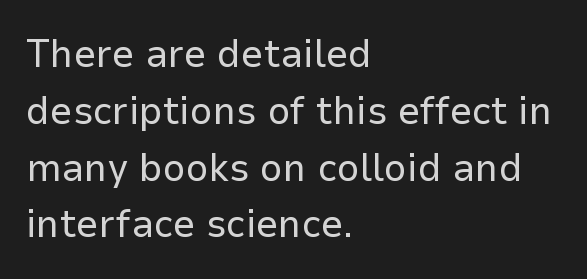
Q: Is the text bold? A: No.
Q: Is the text italic (slanted)? A: No, it is upright.
Q: Is the typeface a serif or a sans-serif typeface? A: Sans-serif.
Q: Is the text underlined? A: No.
Q: How is the paragraph aligned? A: Left-aligned.
Q: Is the spacing between letters normal or unusually wide? A: Normal.
Q: Is the spacing between lines tight, normal or loose? A: Normal.
Q: Width (condensed, normal, or wide)? A: Normal.
Q: Stroke contrast? A: Low.
Q: x-height? A: Medium.
Q: Monospaced? A: No.
